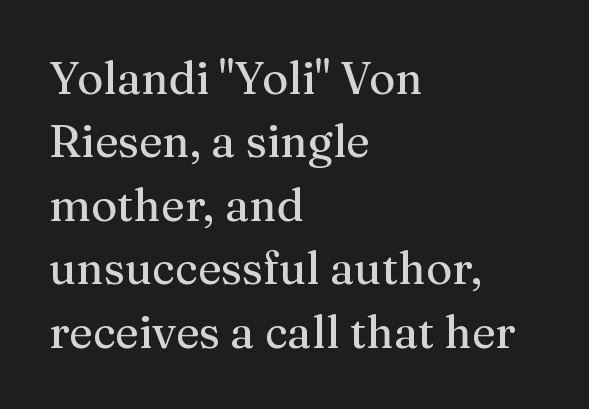
Q: Is the text italic (slanted)? A: No, it is upright.
Q: Is the typeface a serif or a sans-serif typeface? A: Serif.
Q: Is the text underlined? A: No.
Q: How is the paragraph aligned? A: Left-aligned.
Q: Is the spacing between letters normal or unusually wide? A: Normal.
Q: Is the spacing between lines tight, normal or loose? A: Normal.
Q: Width (condensed, normal, or wide)? A: Normal.
Q: Stroke contrast? A: Medium.
Q: x-height? A: Medium.
Q: Monospaced? A: No.
